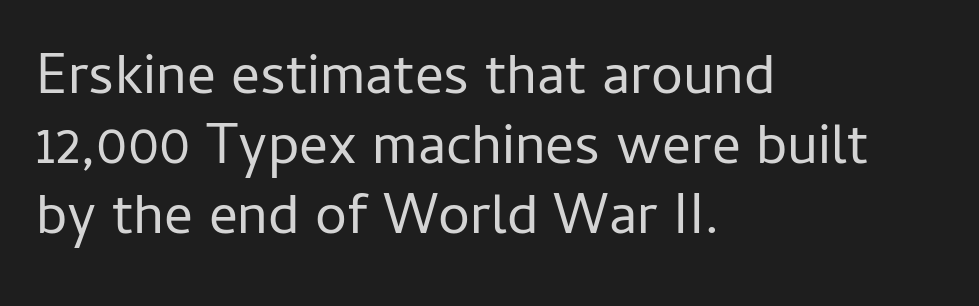
{"serif": "no", "italic": "no", "bold": "no", "weight": "regular", "width": "normal", "stroke_contrast": "low", "x_height": "medium", "monospaced": "no", "underline": "no", "align": "left", "line_spacing_ratio": 1.23, "letter_spacing": "normal", "letter_spacing_em": 0.0, "glyph_px": 57}
